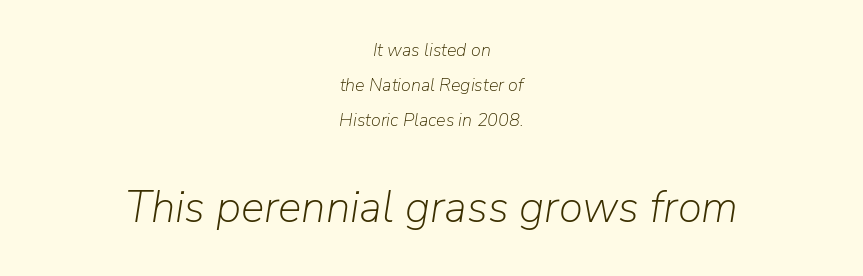
In this sample the second text group is rendered at the bigger scale. The gaps between neighbouring characters are ordinary and unremarkable. The face looks like a standard text weight, possibly lighter. The foot of each line stays bare and open. Each line is balanced around a shared central axis.
